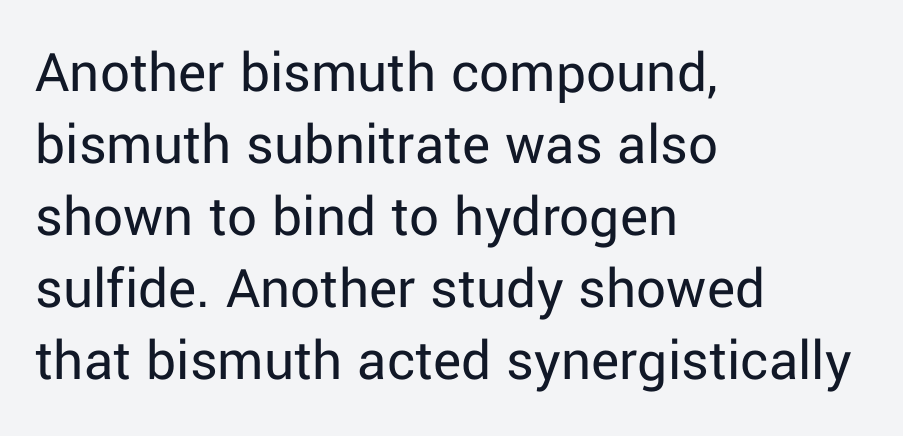
Nobody touched the tracking dial on this one. No extra ink here — the face is not bold. Does the type have serifs? No, each stem ends abruptly. Is there any slant? The stems are plumb.
